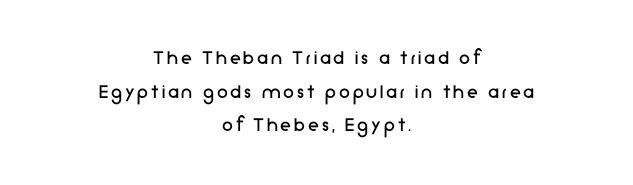
The image shows 22 px text type, upright; set centered, normal line spacing (1.53x), not underlined.
